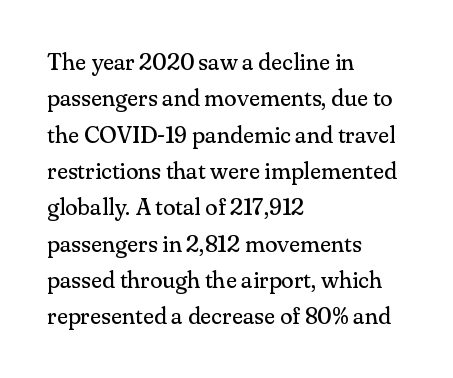
The image shows 23 px text type, upright; set left-aligned, normal line spacing (1.58x), normal letter spacing, not underlined.
